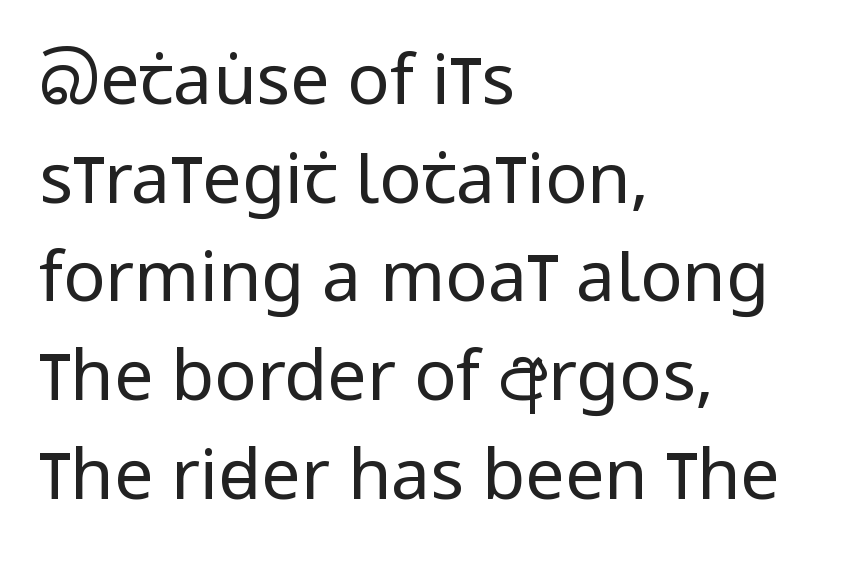
Q: Is the text bold? A: No.
Q: Is the text italic (slanted)? A: No, it is upright.
Q: Is the typeface a serif or a sans-serif typeface? A: Sans-serif.
Q: Is the text underlined? A: No.
Q: How is the paragraph aligned? A: Left-aligned.
Q: Is the spacing between letters normal or unusually wide? A: Normal.
Q: Is the spacing between lines tight, normal or loose? A: Normal.
Q: Width (condensed, normal, or wide)? A: Condensed.
Q: Stroke contrast? A: Low.
Q: x-height? A: Large.
Q: Monospaced? A: No.
